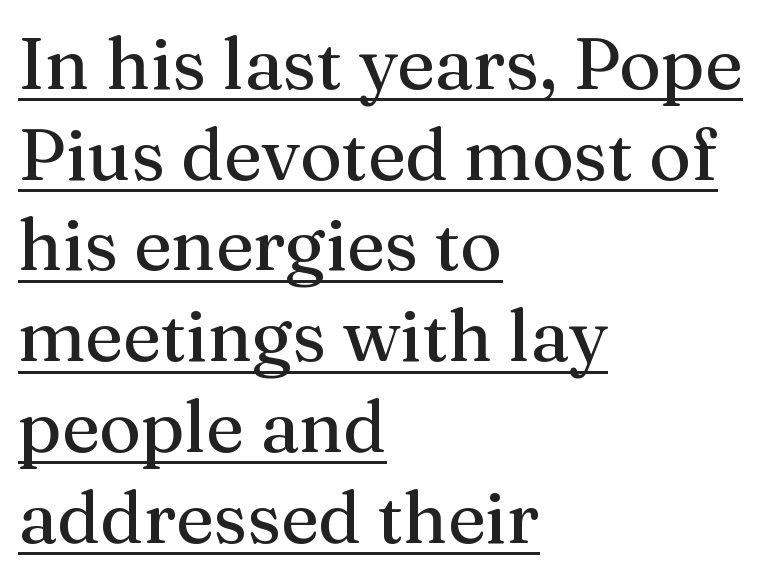
Q: Is the text italic (slanted)? A: No, it is upright.
Q: Is the typeface a serif or a sans-serif typeface? A: Serif.
Q: Is the text underlined? A: Yes.
Q: How is the paragraph aligned? A: Left-aligned.
Q: Is the spacing between letters normal or unusually wide? A: Normal.
Q: Is the spacing between lines tight, normal or loose? A: Normal.
Q: Width (condensed, normal, or wide)? A: Normal.
Q: Stroke contrast? A: Medium.
Q: x-height? A: Medium.
Q: Monospaced? A: No.
